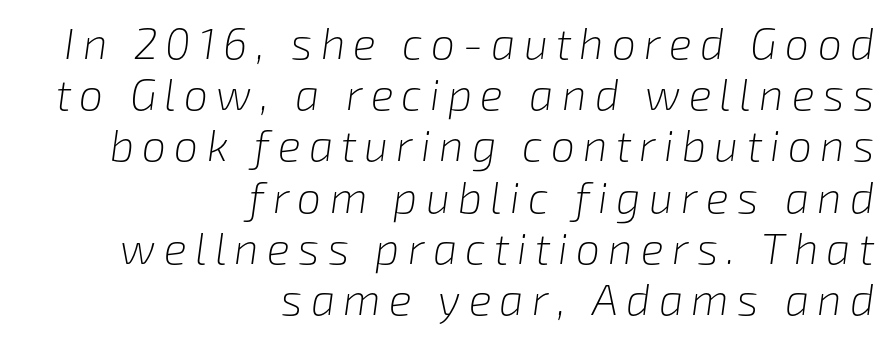
The text carries the slant typical of an italic or oblique font. Any mark beneath the type? The region is blank. A quiet, ordinary-to-light weight characterises the typeface. These lines are rendered in a variable-pitch font. Compared with a flush-left layout, this one pins lines to the opposite, right side.
